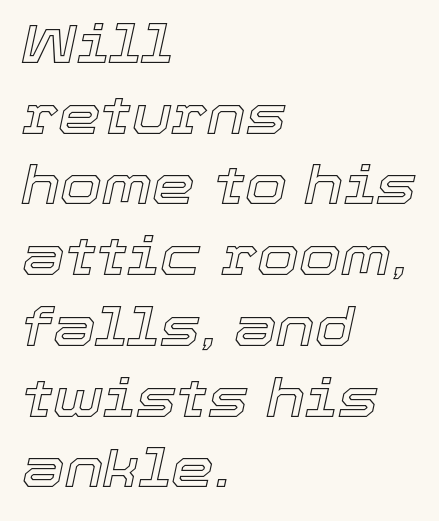
{"italic": "yes", "lean": "right", "slant_degrees": 12, "width": "normal", "x_height": "medium", "monospaced": "no", "underline": "no", "align": "left", "line_spacing": "normal", "line_spacing_ratio": 1.31, "letter_spacing": "normal", "letter_spacing_em": 0.0, "glyph_px": 54}
